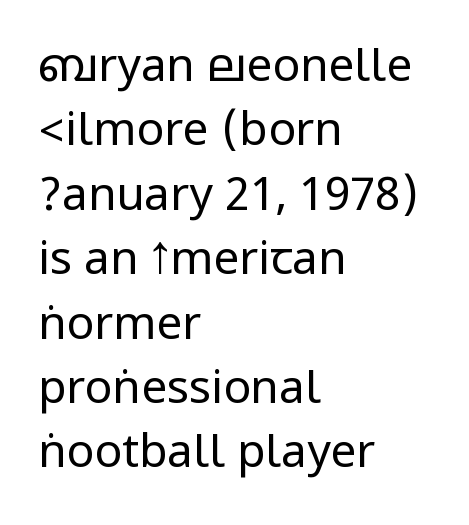
Q: Is the text bold? A: No.
Q: Is the text italic (slanted)? A: No, it is upright.
Q: Is the typeface a serif or a sans-serif typeface? A: Sans-serif.
Q: Is the text underlined? A: No.
Q: How is the paragraph aligned? A: Left-aligned.
Q: Is the spacing between letters normal or unusually wide? A: Normal.
Q: Is the spacing between lines tight, normal or loose? A: Normal.
Q: Width (condensed, normal, or wide)? A: Condensed.
Q: Stroke contrast? A: Low.
